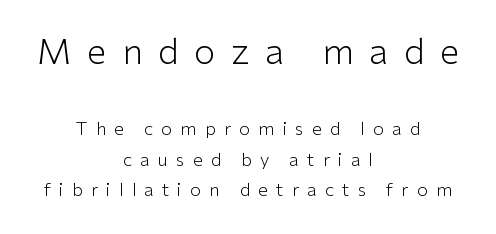
{"serif": "no", "italic": "no", "bold": "no", "weight": "light", "width": "normal", "stroke_contrast": "low", "x_height": "medium", "monospaced": "no", "underline": "no", "align": "center", "line_spacing_ratio": 1.71, "letter_spacing": "wide", "letter_spacing_em": 0.45, "larger_block": "first", "size_ratio": 1.94, "glyph_px": 35}
